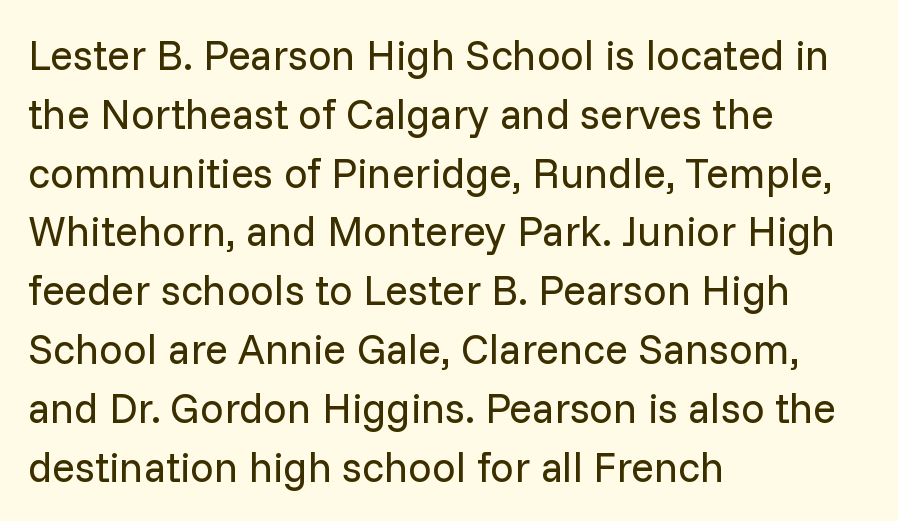
{"serif": "no", "italic": "no", "bold": "no", "weight": "regular", "width": "normal", "stroke_contrast": "low", "x_height": "medium", "monospaced": "no", "underline": "no", "align": "left", "line_spacing": "normal", "line_spacing_ratio": 1.4, "letter_spacing": "normal", "letter_spacing_em": 0.0, "glyph_px": 42}
